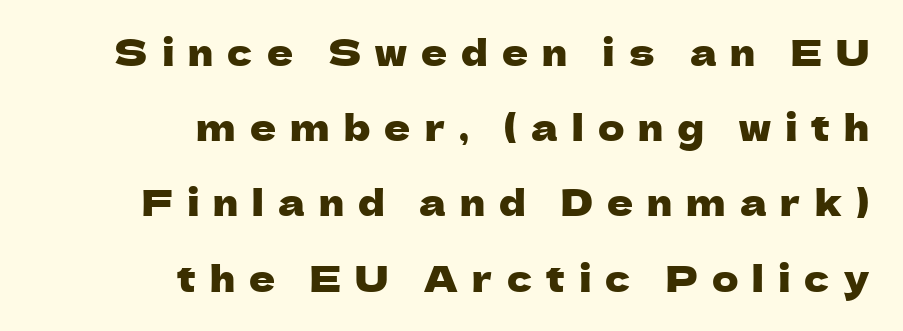
Q: Is the text italic (slanted)? A: No, it is upright.
Q: Is the typeface a serif or a sans-serif typeface? A: Sans-serif.
Q: Is the text underlined? A: No.
Q: How is the paragraph aligned? A: Right-aligned.
Q: Is the spacing between letters normal or unusually wide? A: Unusually wide.
Q: Is the spacing between lines tight, normal or loose? A: Loose.
Q: Width (condensed, normal, or wide)? A: Normal.
Q: Stroke contrast? A: Low.
Q: x-height? A: Medium.
Q: Monospaced? A: No.
